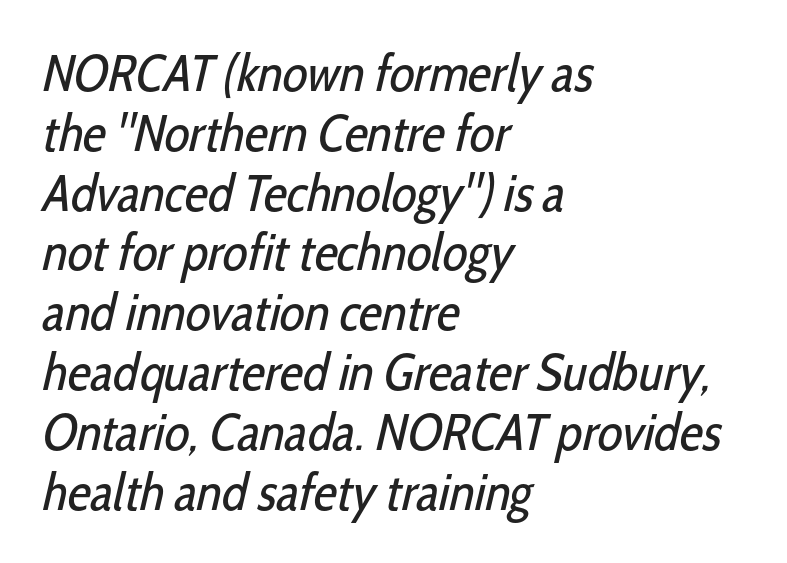
{"serif": "no", "bold": "no", "weight": "regular", "width": "condensed", "stroke_contrast": "low", "x_height": "medium", "monospaced": "no", "underline": "no", "align": "left", "line_spacing": "tight", "line_spacing_ratio": 1.15, "letter_spacing": "normal", "letter_spacing_em": 0.0, "glyph_px": 52}
